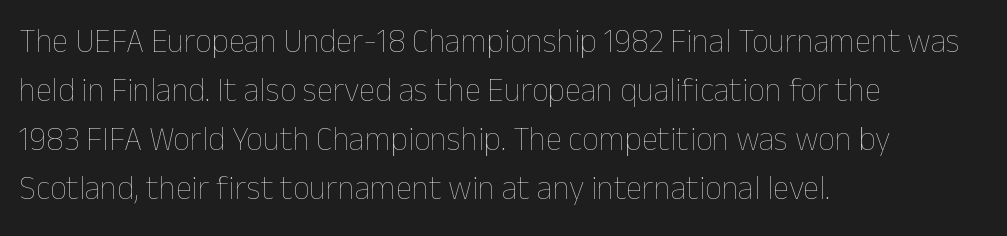
{"italic": "no", "bold": "no", "weight": "thin", "width": "normal", "stroke_contrast": "low", "x_height": "medium", "monospaced": "no", "underline": "no", "align": "left", "line_spacing": "normal", "line_spacing_ratio": 1.48, "letter_spacing": "normal", "letter_spacing_em": 0.0, "glyph_px": 33}
